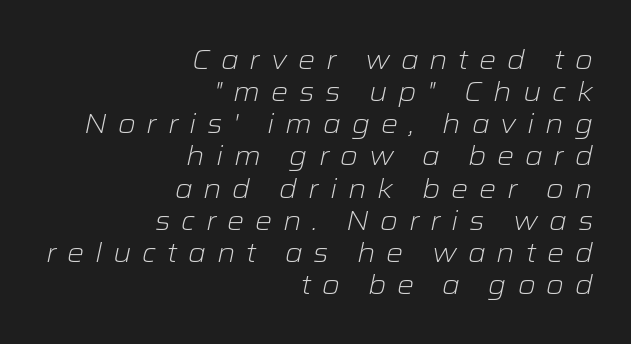
Q: Is the text bold? A: No.
Q: Is the text italic (slanted)? A: Yes, it leans right by about 12 degrees.
Q: Is the text underlined? A: No.
Q: How is the paragraph aligned? A: Right-aligned.
Q: Is the spacing between letters normal or unusually wide? A: Unusually wide.
